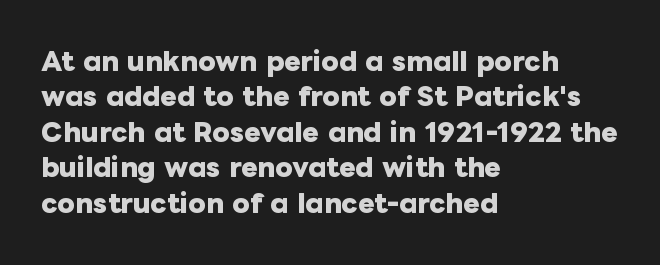
Q: Is the text bold? A: Yes.
Q: Is the text italic (slanted)? A: No, it is upright.
Q: Is the text underlined? A: No.
Q: How is the paragraph aligned? A: Left-aligned.
Q: Is the spacing between letters normal or unusually wide? A: Normal.
Q: Is the spacing between lines tight, normal or loose? A: Normal.
